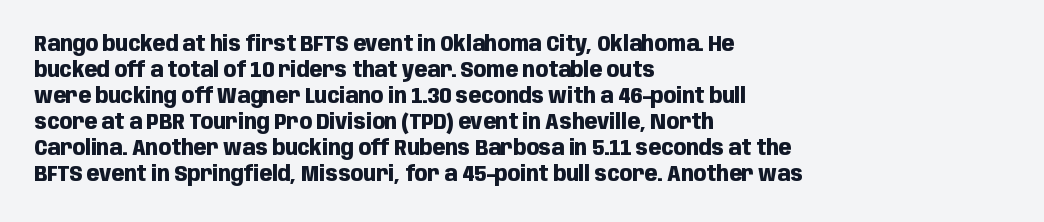
{"italic": "no", "bold": "yes", "underline": "no", "align": "left", "line_spacing_ratio": 1.24, "letter_spacing": "normal", "letter_spacing_em": 0.0, "glyph_px": 21}
